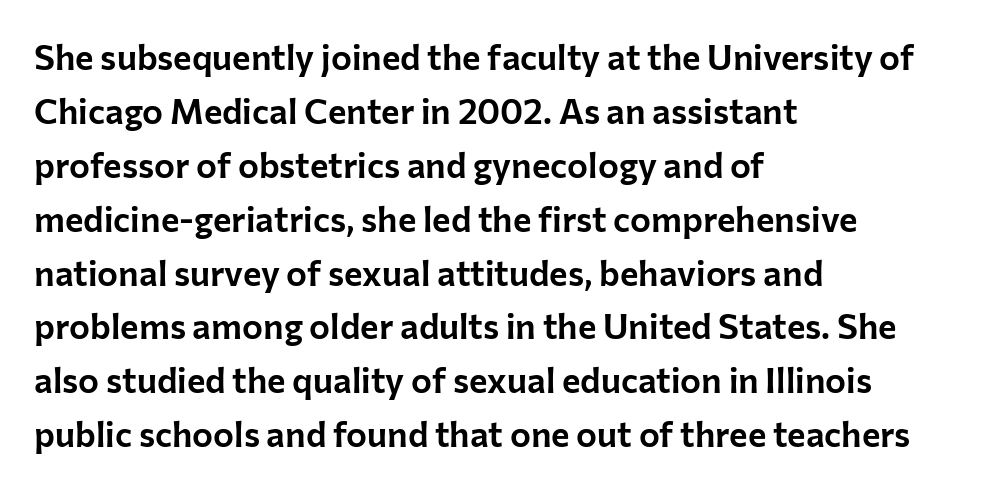
The image shows 35 px sans-serif type, upright; set left-aligned, normal line spacing (1.54x), normal letter spacing, not underlined; low stroke contrast and a medium x-height.
